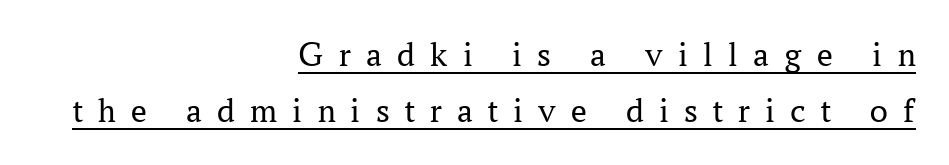
{"serif": "yes", "italic": "no", "bold": "no", "weight": "regular", "width": "normal", "stroke_contrast": "medium", "x_height": "medium", "monospaced": "no", "underline": "yes", "align": "right", "line_spacing": "normal", "line_spacing_ratio": 1.61, "letter_spacing": "wide", "letter_spacing_em": 0.44, "glyph_px": 35}
